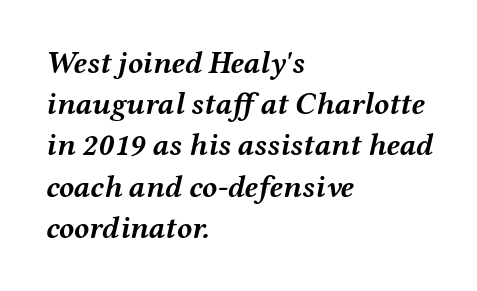
The image shows 31 px semibold, wide type, italic (leaning right); set left-aligned, normal line spacing (1.33x), normal letter spacing, not underlined; medium stroke contrast and a medium x-height.
